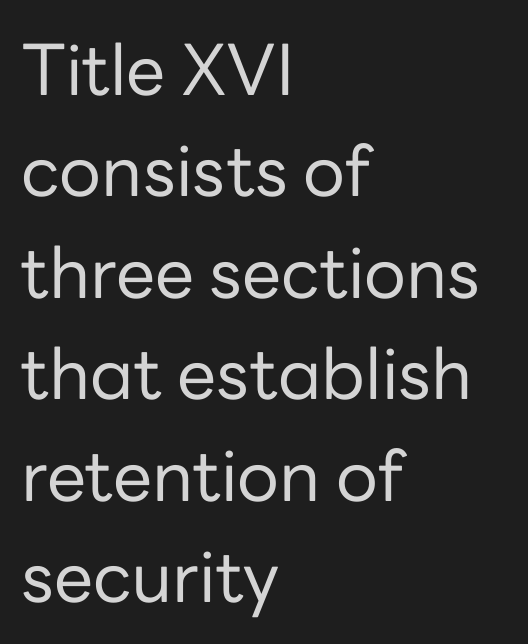
Q: Is the text bold? A: No.
Q: Is the text italic (slanted)? A: No, it is upright.
Q: Is the typeface a serif or a sans-serif typeface? A: Sans-serif.
Q: Is the text underlined? A: No.
Q: How is the paragraph aligned? A: Left-aligned.
Q: Is the spacing between letters normal or unusually wide? A: Normal.
Q: Is the spacing between lines tight, normal or loose? A: Normal.
Q: Width (condensed, normal, or wide)? A: Normal.
Q: Stroke contrast? A: Low.
Q: x-height? A: Medium.
Q: Monospaced? A: No.
